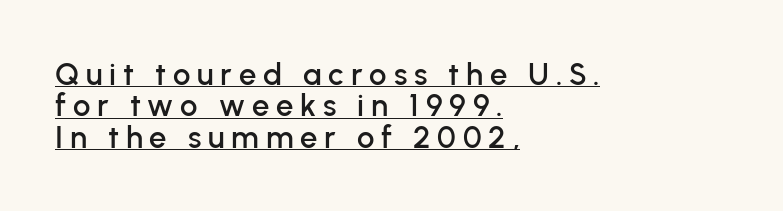
Q: Is the text italic (slanted)? A: No, it is upright.
Q: Is the typeface a serif or a sans-serif typeface? A: Sans-serif.
Q: Is the text underlined? A: Yes.
Q: How is the paragraph aligned? A: Left-aligned.
Q: Is the spacing between letters normal or unusually wide? A: Unusually wide.
Q: Is the spacing between lines tight, normal or loose? A: Tight.
Q: Width (condensed, normal, or wide)? A: Normal.
Q: Stroke contrast? A: Low.
Q: x-height? A: Medium.
Q: Monospaced? A: No.
